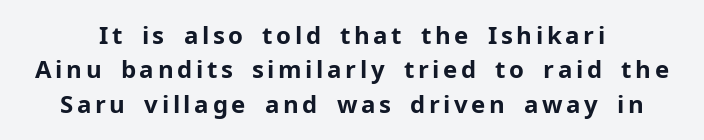
{"italic": "no", "bold": "yes", "underline": "no", "line_spacing": "normal", "line_spacing_ratio": 1.43, "glyph_px": 24}
